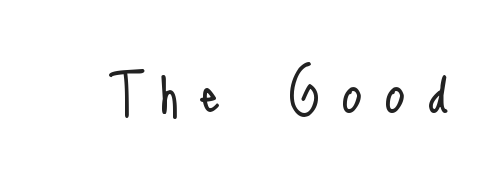
The space directly below the letters is spotless. Font category for this specimen: sans-serif. The gaps between neighbouring characters are conspicuously large. Here the designer chose a conventional face with non-uniform glyph widths. Style check: upright.
